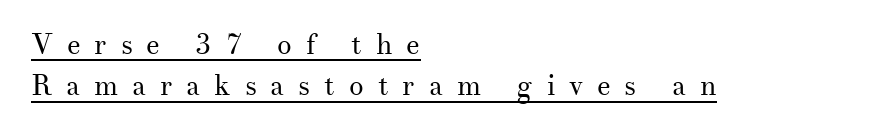
Q: Is the text bold? A: No.
Q: Is the text italic (slanted)? A: No, it is upright.
Q: Is the typeface a serif or a sans-serif typeface? A: Serif.
Q: Is the text underlined? A: Yes.
Q: How is the paragraph aligned? A: Left-aligned.
Q: Is the spacing between letters normal or unusually wide? A: Unusually wide.
Q: Is the spacing between lines tight, normal or loose? A: Normal.
Q: Width (condensed, normal, or wide)? A: Normal.
Q: Stroke contrast? A: Medium.
Q: x-height? A: Small.
Q: Monospaced? A: No.
